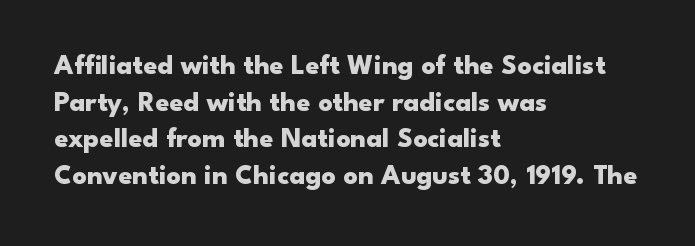
{"serif": "no", "italic": "no", "bold": "yes", "weight": "heavy", "width": "wide", "stroke_contrast": "low", "x_height": "small", "monospaced": "no", "underline": "no", "align": "left", "line_spacing": "normal", "line_spacing_ratio": 1.31, "letter_spacing": "normal", "letter_spacing_em": 0.0, "glyph_px": 28}
